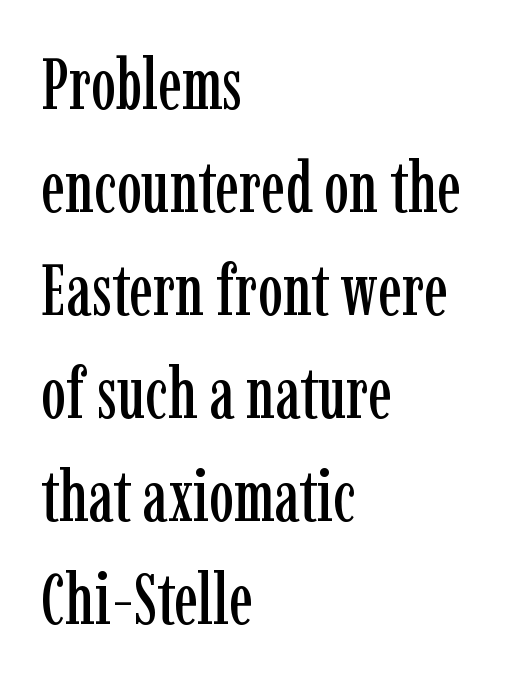
The image shows 71 px condensed serif type, upright; set left-aligned, normal line spacing (1.45x), normal letter spacing, not underlined; low stroke contrast and a medium x-height.
